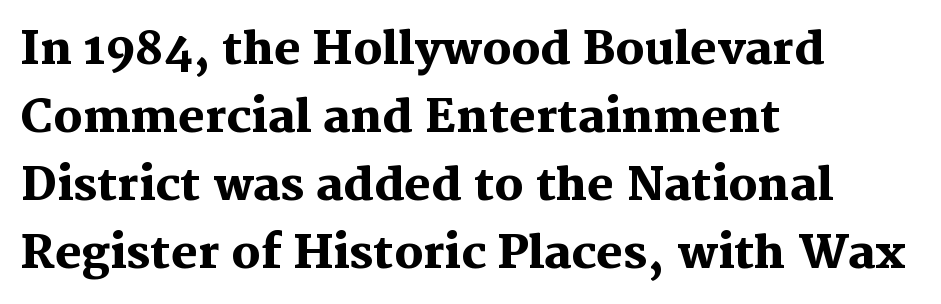
Old-style or modern, the face here clearly has serifs. The area under the type is left untouched. Pretty heavy lettering here — definitely bold. The line texture is even and compact thanks to regular tracking.
